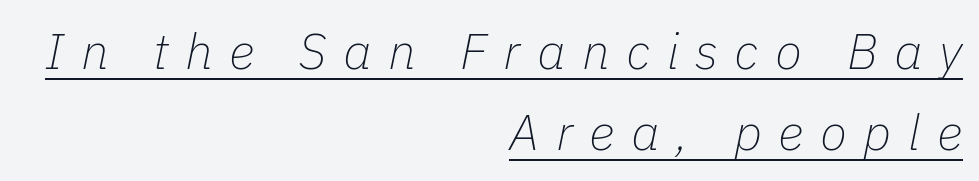
The image shows 50 px thin type, italic (leaning right); set right-aligned, normal line spacing (1.62x), unusually wide letter spacing (+0.33 em), underlined; low stroke contrast and a medium x-height.
